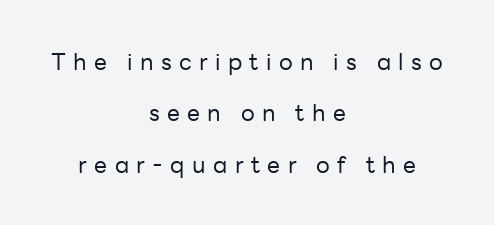
The image shows 23 px text type, upright; set centered, loose line spacing (2.23x), unusually wide letter spacing (+0.32 em), not underlined.
